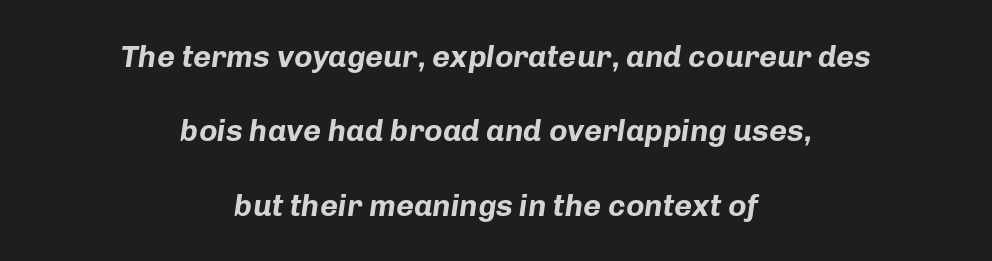
Q: Is the text bold? A: Yes.
Q: Is the text italic (slanted)? A: Yes, it leans right by about 8 degrees.
Q: Is the text underlined? A: No.
Q: How is the paragraph aligned? A: Centered.
Q: Is the spacing between letters normal or unusually wide? A: Normal.
Q: Is the spacing between lines tight, normal or loose? A: Loose.
Q: Width (condensed, normal, or wide)? A: Normal.
Q: Stroke contrast? A: Low.
Q: x-height? A: Medium.
Q: Monospaced? A: No.
